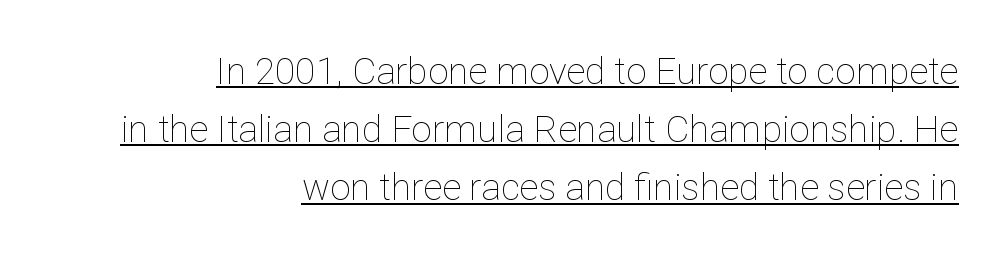
The image shows 37 px thin type, upright; set right-aligned, normal line spacing (1.57x), normal letter spacing, underlined; low stroke contrast and a medium x-height.
